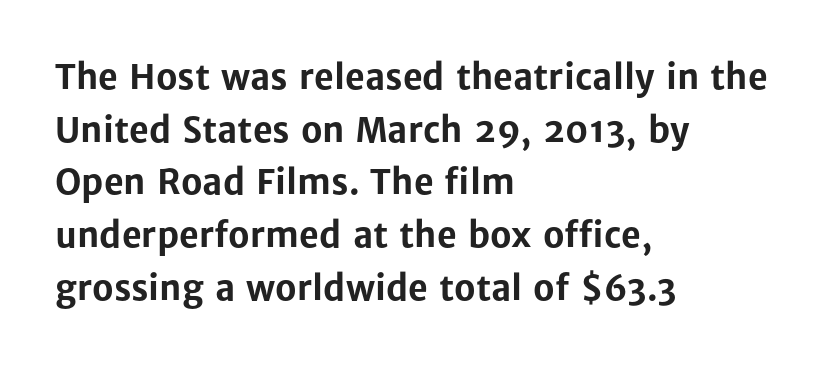
Q: Is the text bold? A: Yes.
Q: Is the text italic (slanted)? A: No, it is upright.
Q: Is the typeface a serif or a sans-serif typeface? A: Sans-serif.
Q: Is the text underlined? A: No.
Q: How is the paragraph aligned? A: Left-aligned.
Q: Is the spacing between letters normal or unusually wide? A: Normal.
Q: Is the spacing between lines tight, normal or loose? A: Normal.
Q: Width (condensed, normal, or wide)? A: Normal.
Q: Stroke contrast? A: Low.
Q: x-height? A: Medium.
Q: Monospaced? A: No.
